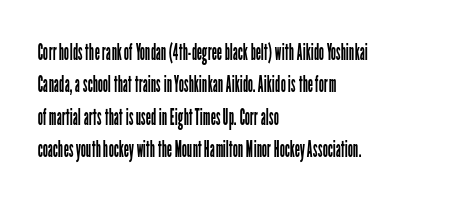
The image shows 23 px text type, upright; set left-aligned, normal line spacing (1.41x), normal letter spacing, not underlined.
